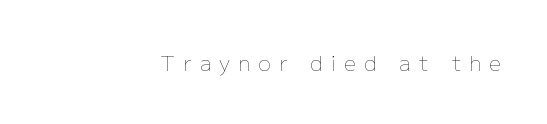
{"italic": "no", "bold": "no", "underline": "no", "align": "right", "letter_spacing": "wide", "letter_spacing_em": 0.39, "glyph_px": 21}
